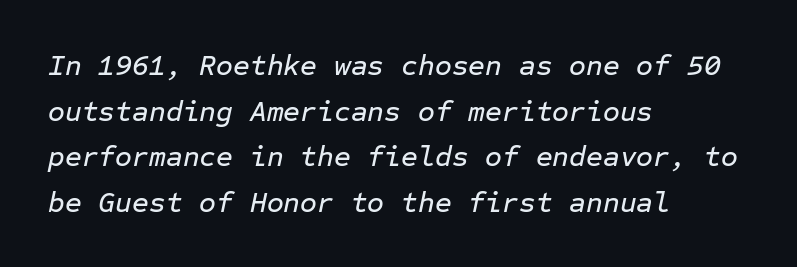
You can tell it's italic because the verticals aren't actually vertical. Whoever set this chose a conventional vertical rhythm. Spacing verdict: monospaced, one width for all characters. Words appear dense and cohesive because spacing is normal. Descenders are the only things crossing below the line.
